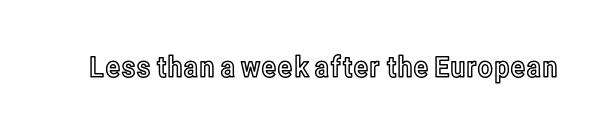
Q: Is the text italic (slanted)? A: No, it is upright.
Q: Is the text underlined? A: No.
Q: Is the spacing between letters normal or unusually wide? A: Normal.
Q: Width (condensed, normal, or wide)? A: Condensed.
Q: x-height? A: Medium.
Q: Monospaced? A: No.
